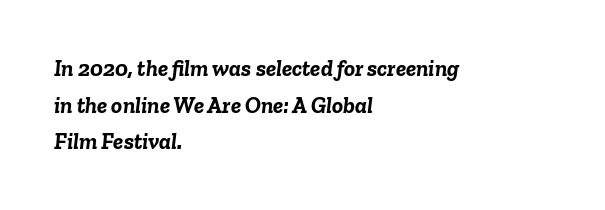
Each new line begins a customary step beneath the previous one. The rendering anchors every line to the left-hand side. The specimen reads as italic at a glance. Between one letter and the next there's only the usual sliver of space. The glyphs have the mass of a bold cut. The words here are not underlined.
